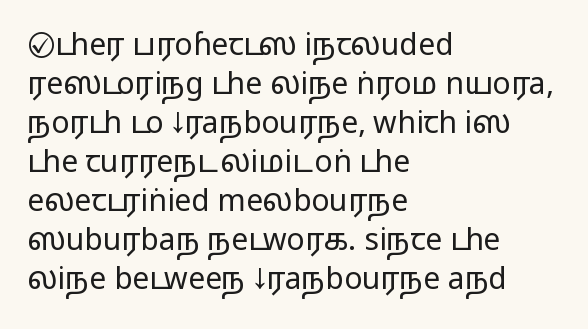
Q: Is the text bold? A: No.
Q: Is the text italic (slanted)? A: No, it is upright.
Q: Is the typeface a serif or a sans-serif typeface? A: Sans-serif.
Q: Is the text underlined? A: No.
Q: How is the paragraph aligned? A: Left-aligned.
Q: Is the spacing between letters normal or unusually wide? A: Normal.
Q: Is the spacing between lines tight, normal or loose? A: Normal.
Q: Width (condensed, normal, or wide)? A: Wide.
Q: Stroke contrast? A: Low.
Q: x-height? A: Medium.
Q: Monospaced? A: No.
